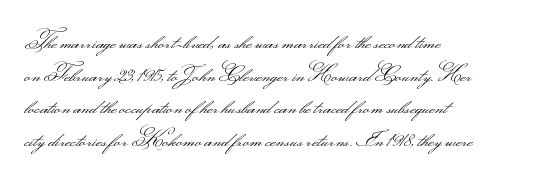
Here the glyphs are tracked normally, forming tight word shapes. Descenders hang freely into open space. Line beginnings align vertically; line endings do not. The rows are spaced the way most documents space them.
